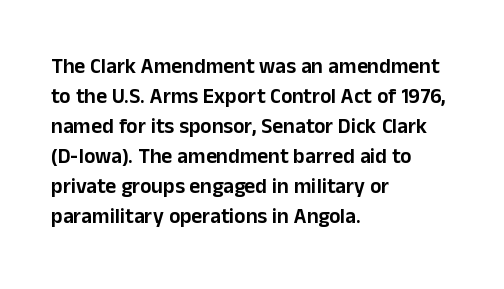
Q: Is the text italic (slanted)? A: No, it is upright.
Q: Is the text underlined? A: No.
Q: How is the paragraph aligned? A: Left-aligned.
Q: Is the spacing between letters normal or unusually wide? A: Normal.
Q: Is the spacing between lines tight, normal or loose? A: Normal.
